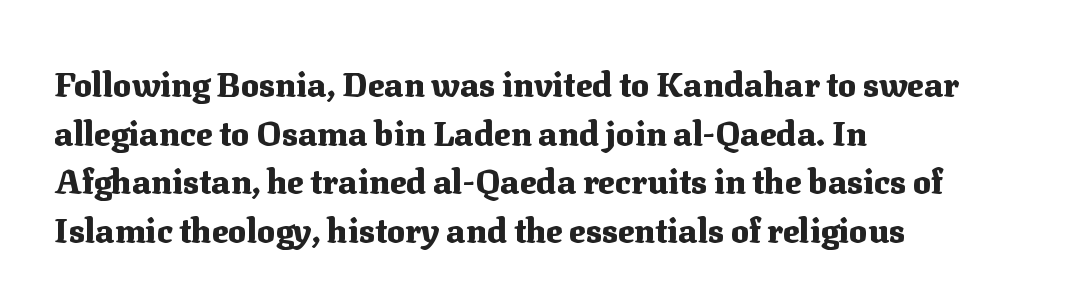
{"serif": "yes", "italic": "no", "bold": "yes", "weight": "heavy", "width": "normal", "stroke_contrast": "medium", "x_height": "medium", "monospaced": "no", "underline": "no", "align": "left", "line_spacing": "normal", "line_spacing_ratio": 1.43, "letter_spacing": "normal", "letter_spacing_em": 0.0, "glyph_px": 34}
